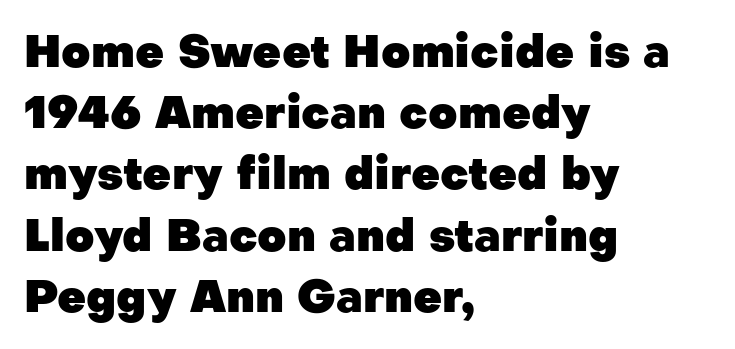
{"serif": "no", "italic": "no", "bold": "yes", "weight": "heavy", "width": "normal", "stroke_contrast": "low", "x_height": "medium", "monospaced": "no", "underline": "no", "align": "left", "line_spacing": "normal", "line_spacing_ratio": 1.36, "letter_spacing": "normal", "letter_spacing_em": 0.0, "glyph_px": 45}
